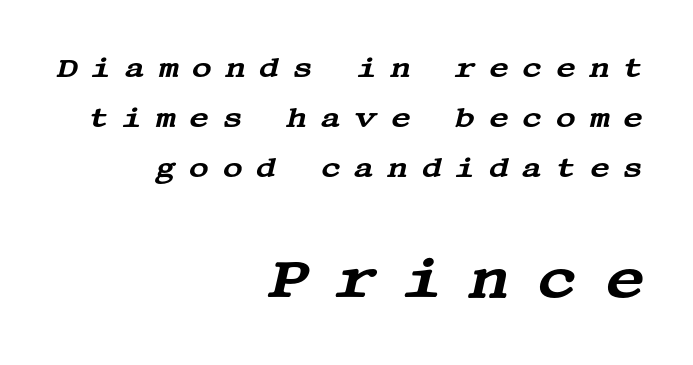
{"serif": "yes", "italic": "yes", "lean": "right", "slant_degrees": 13, "width": "wide", "stroke_contrast": "medium", "x_height": "large", "underline": "no", "align": "right", "line_spacing_ratio": 1.79, "letter_spacing": "wide", "letter_spacing_em": 0.46, "larger_block": "second", "size_ratio": 2.0, "glyph_px": 56}
